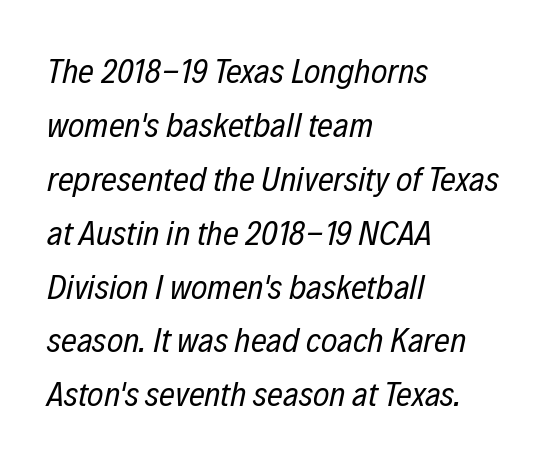
{"italic": "yes", "lean": "right", "slant_degrees": 12, "bold": "no", "weight": "regular", "width": "condensed", "stroke_contrast": "low", "x_height": "medium", "monospaced": "no", "underline": "no", "align": "left", "line_spacing": "normal", "line_spacing_ratio": 1.54, "letter_spacing": "normal", "letter_spacing_em": 0.0, "glyph_px": 35}
